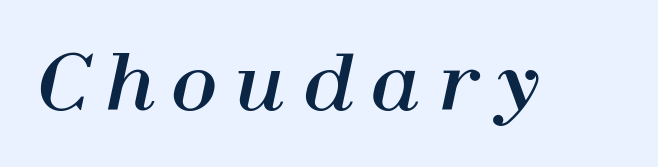
The image shows 76 px text type, italic (leaning right); set unusually wide letter spacing (+0.23 em), not underlined; high stroke contrast and a medium x-height.
